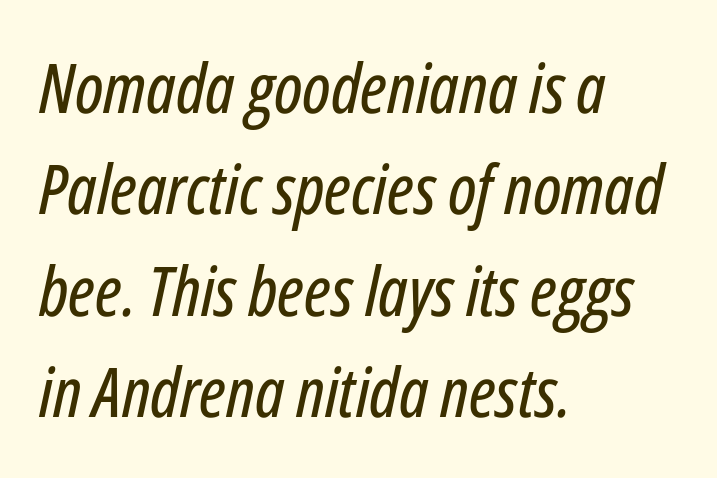
Left-aligned paragraph, ragged on the right. Words appear dense and cohesive because spacing is normal. Note the varied advance widths — an 'i' is clearly narrower than an 'm'. The letters are slanted; this is an italic face.
